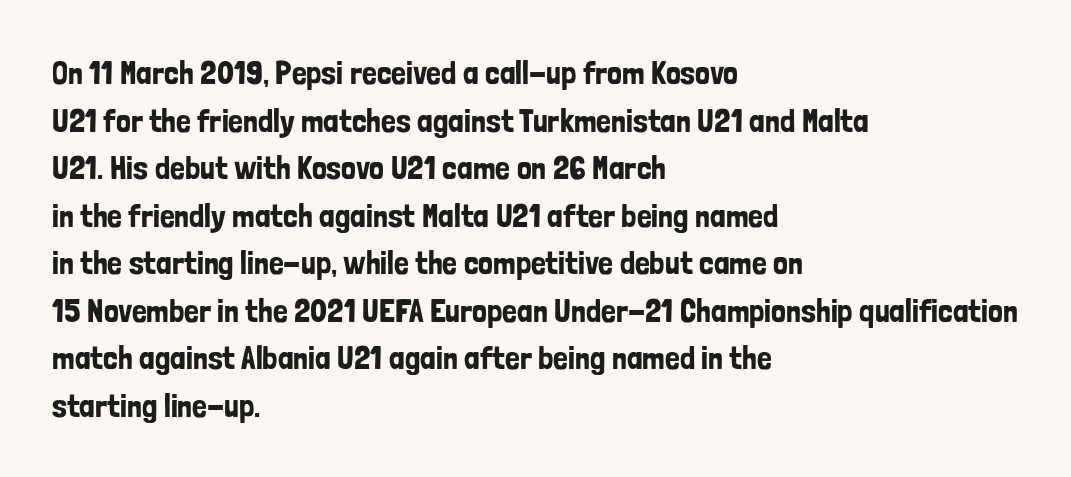
This rendering employs a face without finishing strokes, i.e., a sans-serif. Compared with typical paragraphs, the rows here are spaced about the same. A classic flush-left, rag-right setting is used for this passage. Varying glyph widths throughout — classic text-font behaviour. Tracking here is standard; glyphs follow each other at the usual distance.
